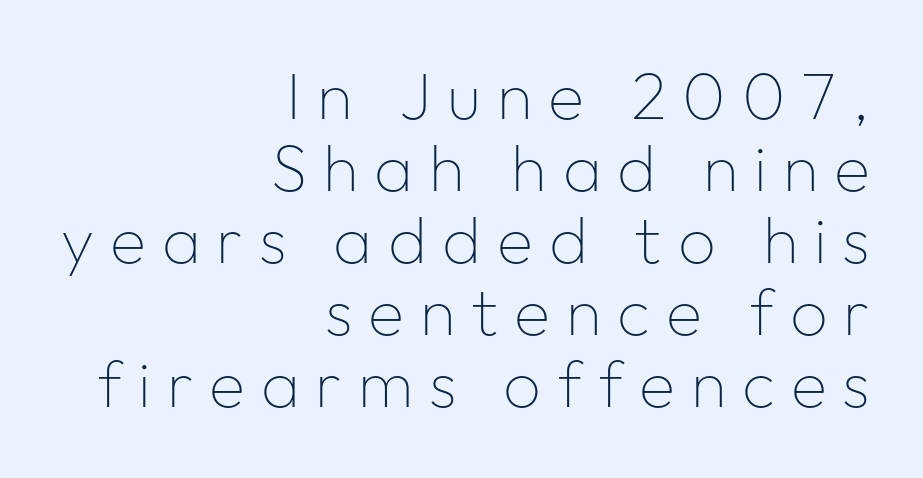
Q: Is the text bold? A: No.
Q: Is the text italic (slanted)? A: No, it is upright.
Q: Is the typeface a serif or a sans-serif typeface? A: Sans-serif.
Q: Is the text underlined? A: No.
Q: How is the paragraph aligned? A: Right-aligned.
Q: Is the spacing between letters normal or unusually wide? A: Unusually wide.
Q: Is the spacing between lines tight, normal or loose? A: Tight.
Q: Width (condensed, normal, or wide)? A: Normal.
Q: Stroke contrast? A: Low.
Q: x-height? A: Medium.
Q: Monospaced? A: No.
